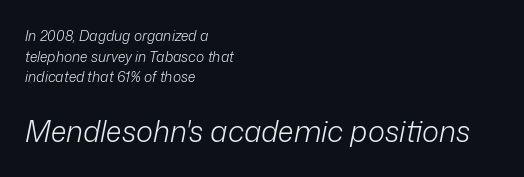
The image shows 29 px light type, italic (leaning right); set left-aligned, normal line spacing (1.47x), normal letter spacing, not underlined; the second (bottom) block is 2.07x larger; low stroke contrast and a medium x-height.
